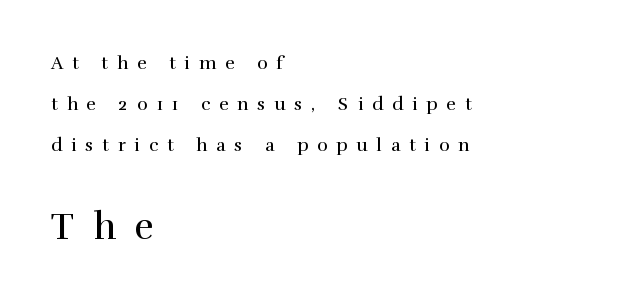
The image shows 37 px regular-weight serif type, upright; set left-aligned, loose line spacing (2.29x), unusually wide letter spacing (+0.5 em), not underlined; the second (bottom) block is 2.06x larger; high stroke contrast and a medium x-height.
